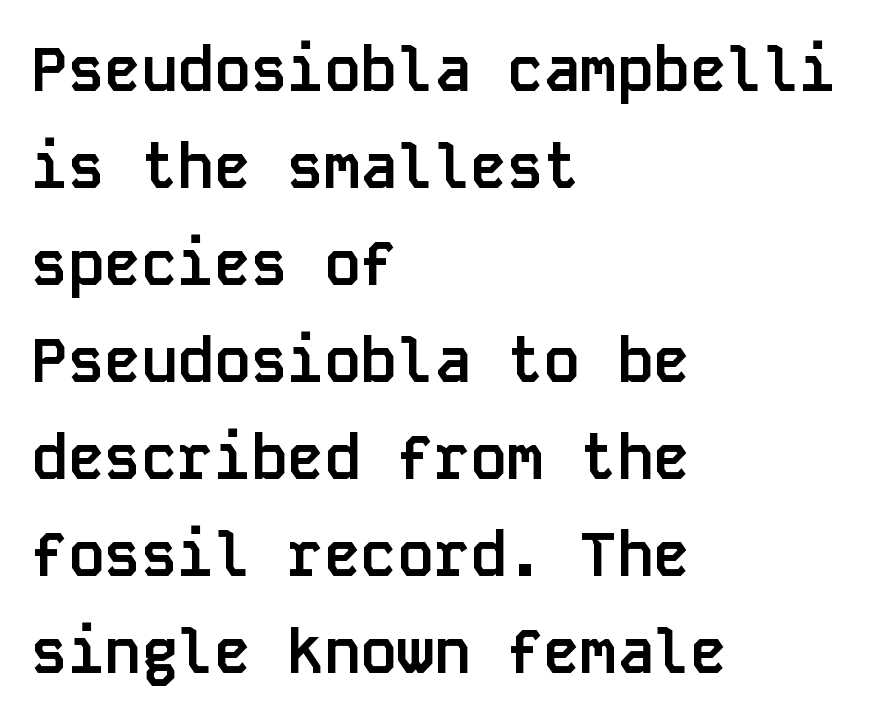
{"serif": "no", "italic": "no", "bold": "yes", "weight": "semibold", "width": "normal", "stroke_contrast": "low", "x_height": "large", "monospaced": "yes", "underline": "no", "align": "left", "line_spacing": "normal", "line_spacing_ratio": 1.59, "letter_spacing": "normal", "letter_spacing_em": 0.0, "glyph_px": 61}
